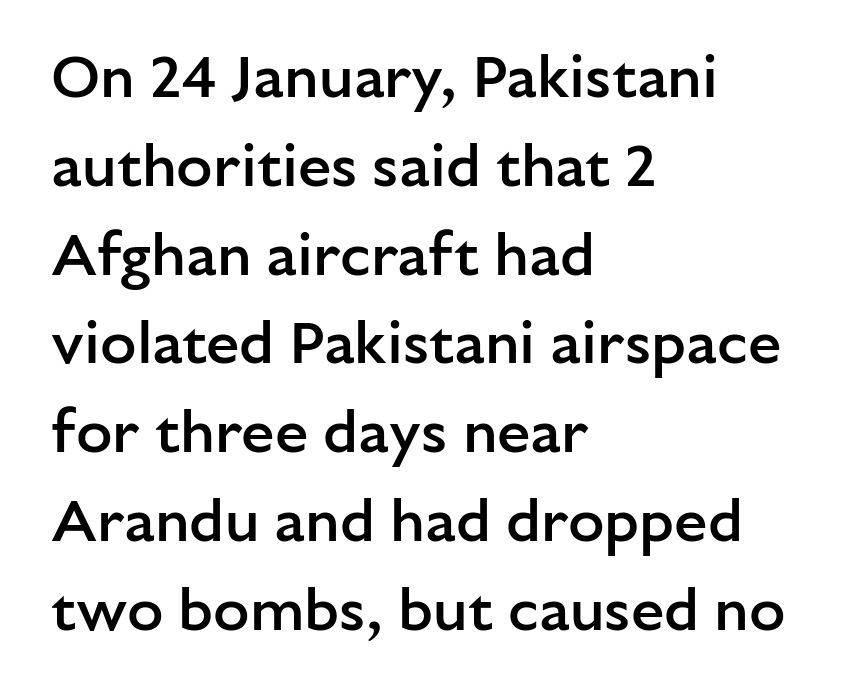
The image shows 60 px semibold sans-serif type, upright; set left-aligned, normal line spacing (1.48x), normal letter spacing, not underlined; low stroke contrast and a medium x-height.
